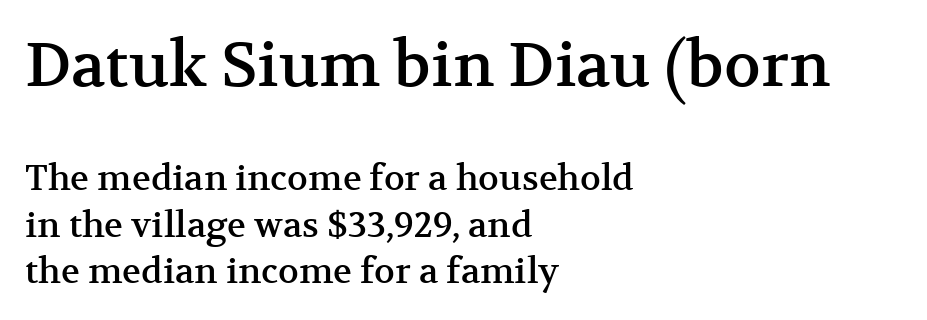
Q: Is the text italic (slanted)? A: No, it is upright.
Q: Is the typeface a serif or a sans-serif typeface? A: Serif.
Q: Is the text underlined? A: No.
Q: How is the paragraph aligned? A: Left-aligned.
Q: Is the spacing between letters normal or unusually wide? A: Normal.
Q: Is the spacing between lines tight, normal or loose? A: Normal.
Q: Which block of text is set in a larger size, the first (top) or the second (bottom)? A: The first (top) one.
Q: Width (condensed, normal, or wide)? A: Normal.
Q: Stroke contrast? A: Medium.
Q: x-height? A: Medium.
Q: Monospaced? A: No.
